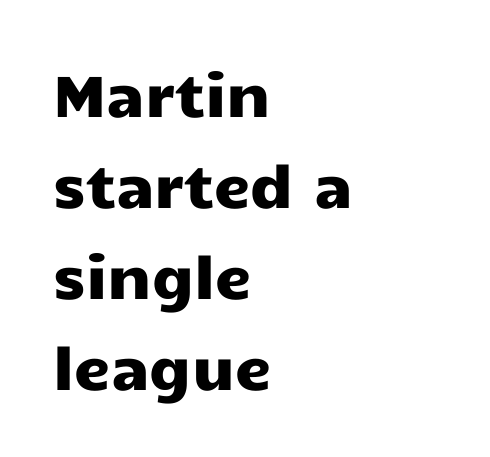
Q: Is the text italic (slanted)? A: No, it is upright.
Q: Is the typeface a serif or a sans-serif typeface? A: Sans-serif.
Q: Is the text underlined? A: No.
Q: How is the paragraph aligned? A: Left-aligned.
Q: Is the spacing between letters normal or unusually wide? A: Normal.
Q: Is the spacing between lines tight, normal or loose? A: Normal.
Q: Width (condensed, normal, or wide)? A: Wide.
Q: Stroke contrast? A: Low.
Q: x-height? A: Medium.
Q: Monospaced? A: No.
